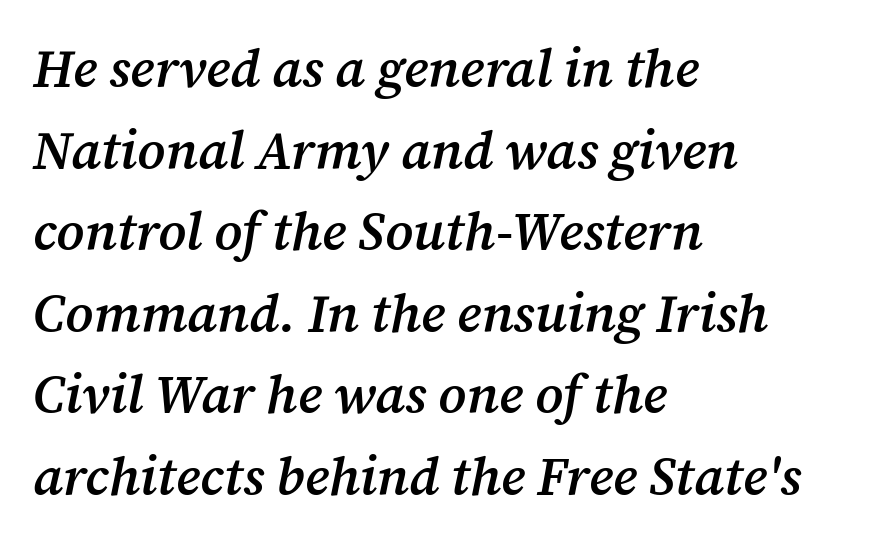
The image shows 53 px semibold serif type, italic (leaning right); set left-aligned, normal line spacing (1.54x), normal letter spacing, not underlined; medium stroke contrast and a medium x-height.
